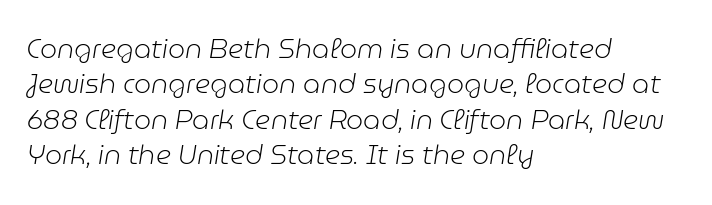
{"italic": "yes", "lean": "right", "slant_degrees": 9, "bold": "no", "underline": "no", "align": "left", "line_spacing": "normal", "line_spacing_ratio": 1.31, "letter_spacing": "normal", "letter_spacing_em": 0.0, "glyph_px": 27}
